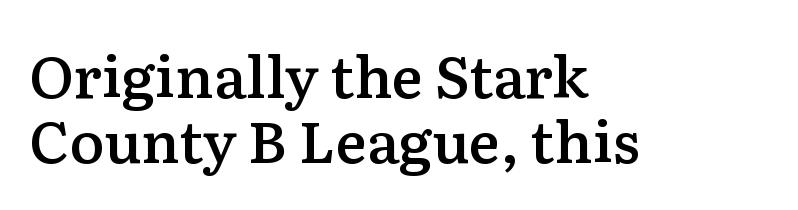
{"serif": "yes", "italic": "no", "bold": "semi", "weight": "semibold", "width": "normal", "stroke_contrast": "low", "x_height": "medium", "monospaced": "no", "underline": "no", "align": "left", "line_spacing": "tight", "line_spacing_ratio": 1.12, "letter_spacing": "normal", "letter_spacing_em": 0.0, "glyph_px": 58}
